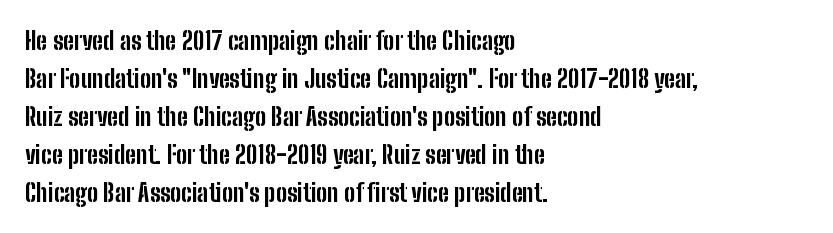
{"italic": "no", "bold": "yes", "underline": "no", "align": "left", "line_spacing": "normal", "line_spacing_ratio": 1.52, "letter_spacing": "normal", "letter_spacing_em": 0.0, "glyph_px": 25}
